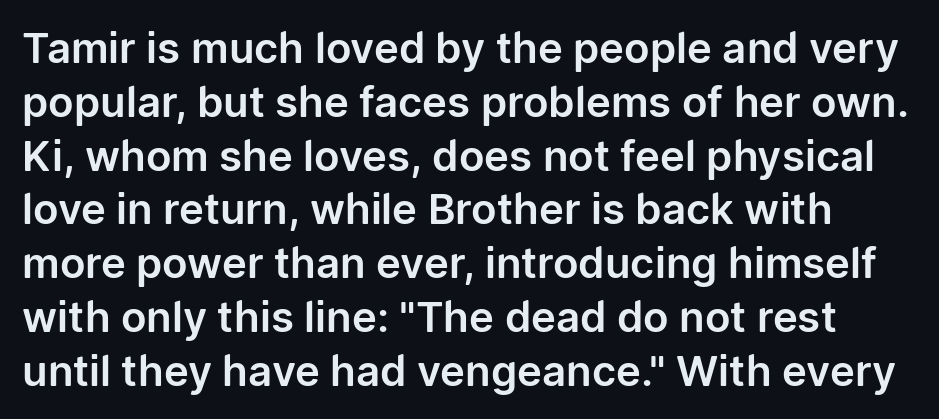
Q: Is the text italic (slanted)? A: No, it is upright.
Q: Is the typeface a serif or a sans-serif typeface? A: Sans-serif.
Q: Is the text underlined? A: No.
Q: Is the spacing between letters normal or unusually wide? A: Normal.
Q: Is the spacing between lines tight, normal or loose? A: Normal.
Q: Width (condensed, normal, or wide)? A: Normal.
Q: Stroke contrast? A: Low.
Q: x-height? A: Medium.
Q: Monospaced? A: No.
